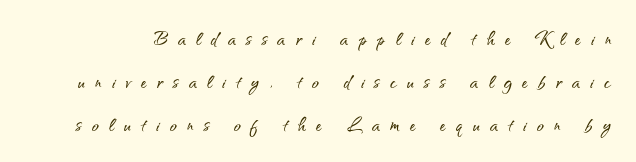
The image shows 23 px text type; set line spacing 1.86x, unusually wide letter spacing (+0.45 em), not underlined.
